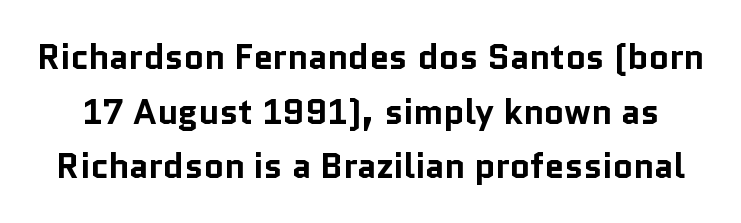
Q: Is the text bold? A: Yes.
Q: Is the text italic (slanted)? A: No, it is upright.
Q: Is the typeface a serif or a sans-serif typeface? A: Sans-serif.
Q: Is the text underlined? A: No.
Q: Is the spacing between letters normal or unusually wide? A: Normal.
Q: Is the spacing between lines tight, normal or loose? A: Normal.
Q: Width (condensed, normal, or wide)? A: Normal.
Q: Stroke contrast? A: Low.
Q: x-height? A: Medium.
Q: Monospaced? A: No.
